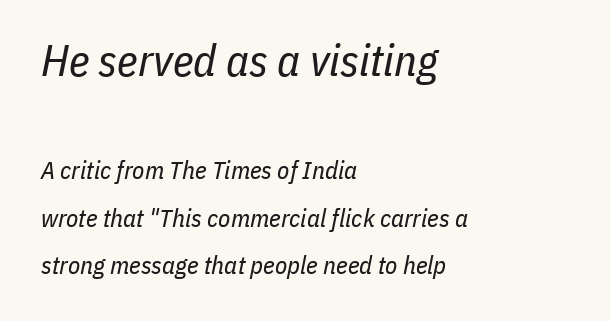
The image shows 44 px regular-weight, condensed type, italic (leaning right); set left-aligned, line spacing 1.89x, normal letter spacing, not underlined; the first (top) block is 1.76x larger; low stroke contrast and a medium x-height.
